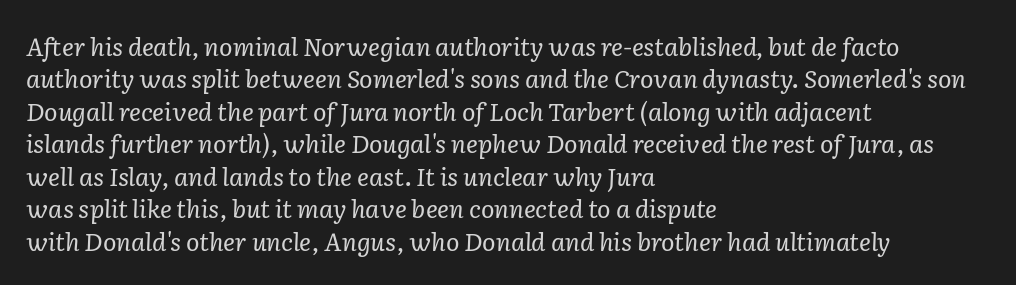
{"italic": "yes", "lean": "right", "slant_degrees": 2, "bold": "no", "underline": "no", "align": "left", "line_spacing": "normal", "line_spacing_ratio": 1.3, "letter_spacing": "normal", "letter_spacing_em": 0.0, "glyph_px": 25}
